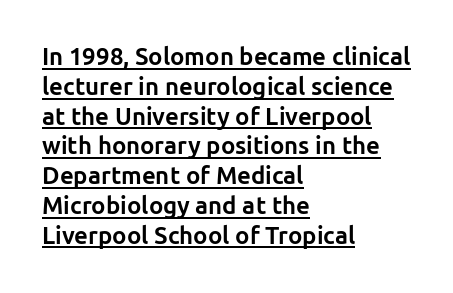
Tall strokes in this sample are plumb rather than angled. Quick note: underline on. Line beginnings align vertically; line endings do not. Thick stems and heavy bowls — unmistakably bold.
